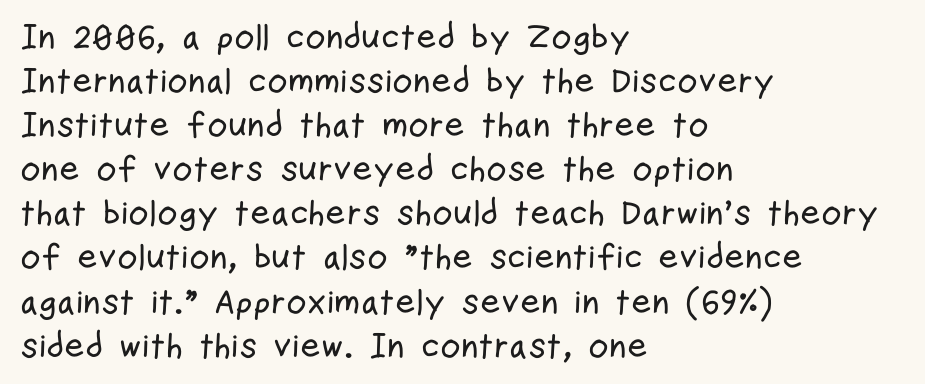
{"serif": "no", "italic": "no", "width": "condensed", "stroke_contrast": "low", "x_height": "medium", "monospaced": "no", "underline": "no", "align": "left", "line_spacing": "normal", "line_spacing_ratio": 1.26, "letter_spacing": "normal", "letter_spacing_em": 0.0, "glyph_px": 35}
